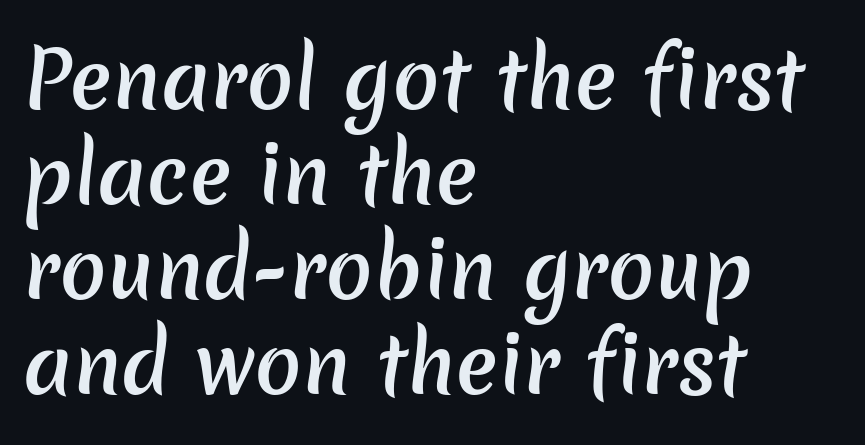
Q: Is the text bold? A: Semi-bold.
Q: Is the typeface a serif or a sans-serif typeface? A: Sans-serif.
Q: Is the text underlined? A: No.
Q: How is the paragraph aligned? A: Left-aligned.
Q: Is the spacing between letters normal or unusually wide? A: Normal.
Q: Width (condensed, normal, or wide)? A: Normal.
Q: Stroke contrast? A: Low.
Q: x-height? A: Medium.
Q: Monospaced? A: No.
